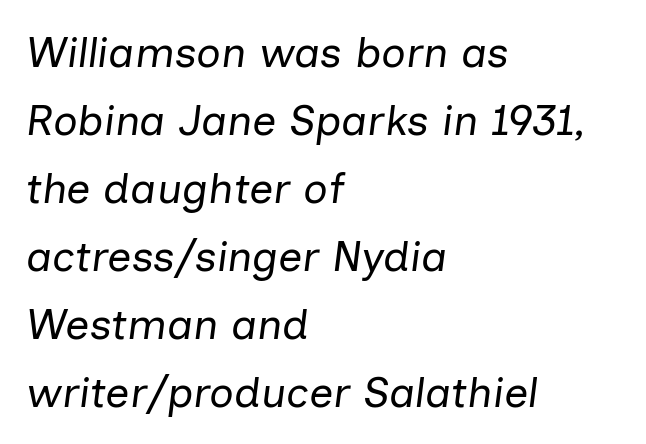
Does extra space separate the letters? No, they use regular spacing. These glyphs show unthickened strokes, regular width or finer. Is this a fixed-width face? No — the glyphs have proportional, varying widths. Anything drawn beneath the words? Only blank space.
